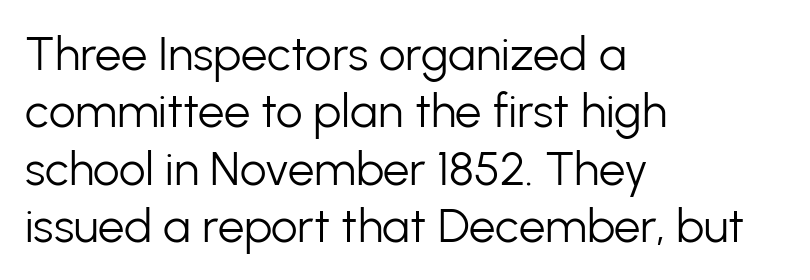
You could not count columns in this text — the font is proportionally spaced. Caption: standard tracking, unaltered. Italic: no, the glyphs are upright roman. Each line starts at the same left margin while the right side varies. The glyphs are unaccompanied by any horizontal stroke below them. The type family on display is of the sans-serif kind.
